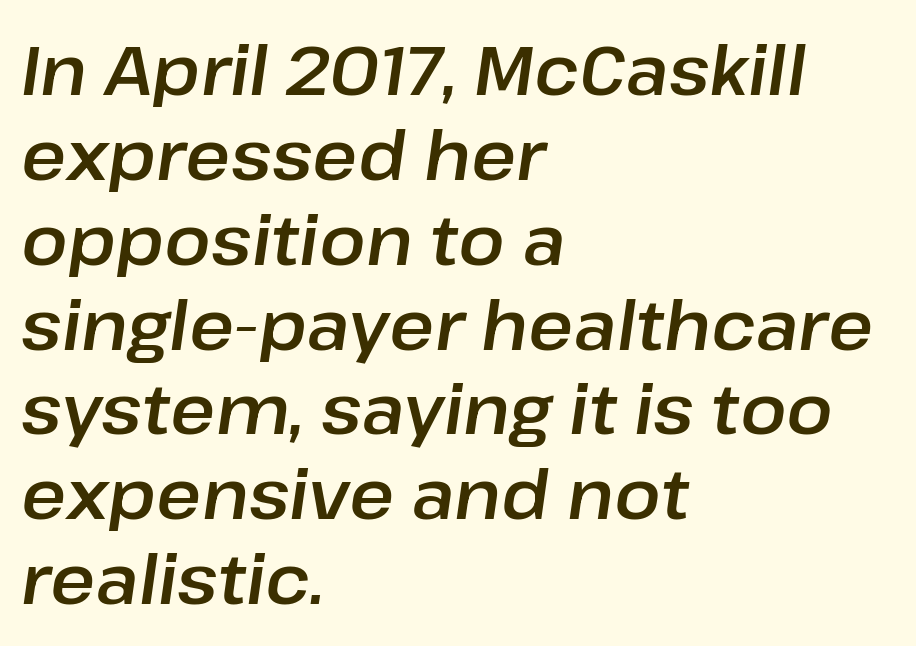
The ragged edge is on the right, which tells us the setting is flush left. The face used here is proportionally spaced, like ordinary book or web type. Is the letter spacing exaggerated? No — it looks like the ordinary default. The baseline area is clear. Posture: slanted.
